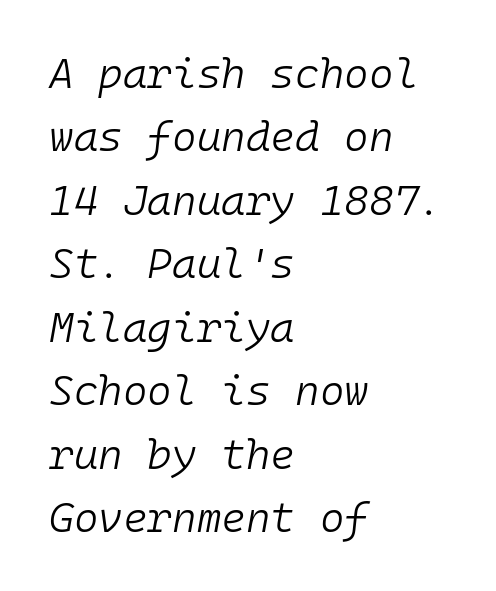
The image shows 42 px light type, italic (leaning right), monospaced; set left-aligned, normal line spacing (1.51x), normal letter spacing, not underlined; low stroke contrast and a medium x-height.
